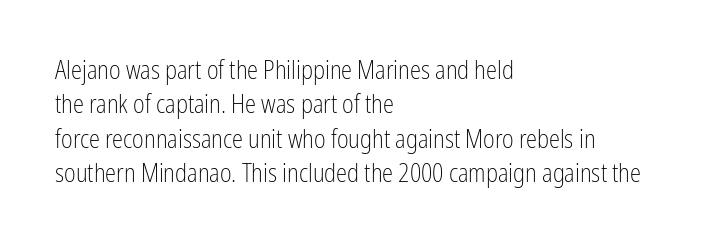
Q: Is the text bold? A: No.
Q: Is the text italic (slanted)? A: No, it is upright.
Q: Is the text underlined? A: No.
Q: How is the paragraph aligned? A: Left-aligned.
Q: Is the spacing between letters normal or unusually wide? A: Normal.
Q: Is the spacing between lines tight, normal or loose? A: Normal.
